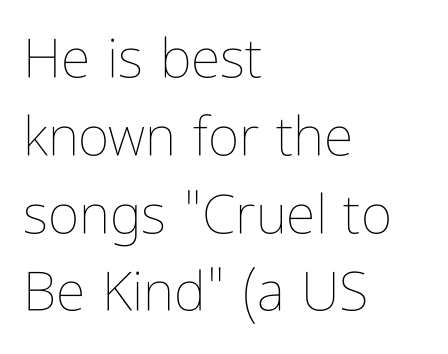
The letterforms sit at book weight or below. The glyphs are unaccompanied by any horizontal stroke below them. All the whitespace from short lines collects on the right. Is this a fixed-width face? No — the glyphs have proportional, varying widths. Here the glyphs are tracked normally, forming tight word shapes.
